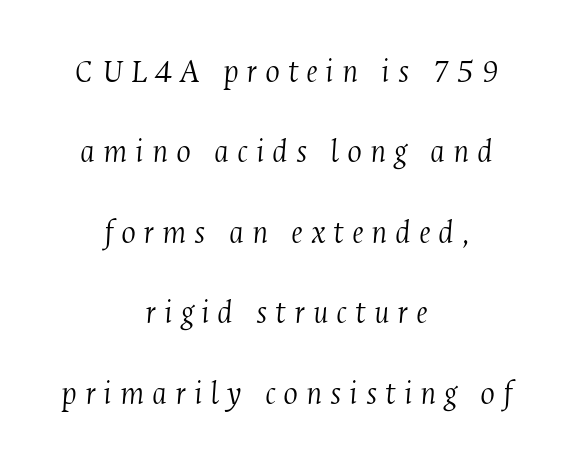
{"serif": "yes", "italic": "yes", "lean": "right", "slant_degrees": 4, "bold": "no", "weight": "light", "width": "condensed", "stroke_contrast": "medium", "x_height": "medium", "monospaced": "no", "underline": "no", "align": "center", "line_spacing": "loose", "line_spacing_ratio": 2.3, "letter_spacing": "wide", "letter_spacing_em": 0.22, "glyph_px": 35}
